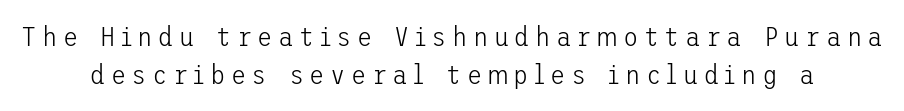
{"serif": "no", "italic": "no", "bold": "no", "weight": "light", "width": "normal", "stroke_contrast": "low", "x_height": "medium", "underline": "no", "line_spacing": "normal", "line_spacing_ratio": 1.34, "glyph_px": 28}
